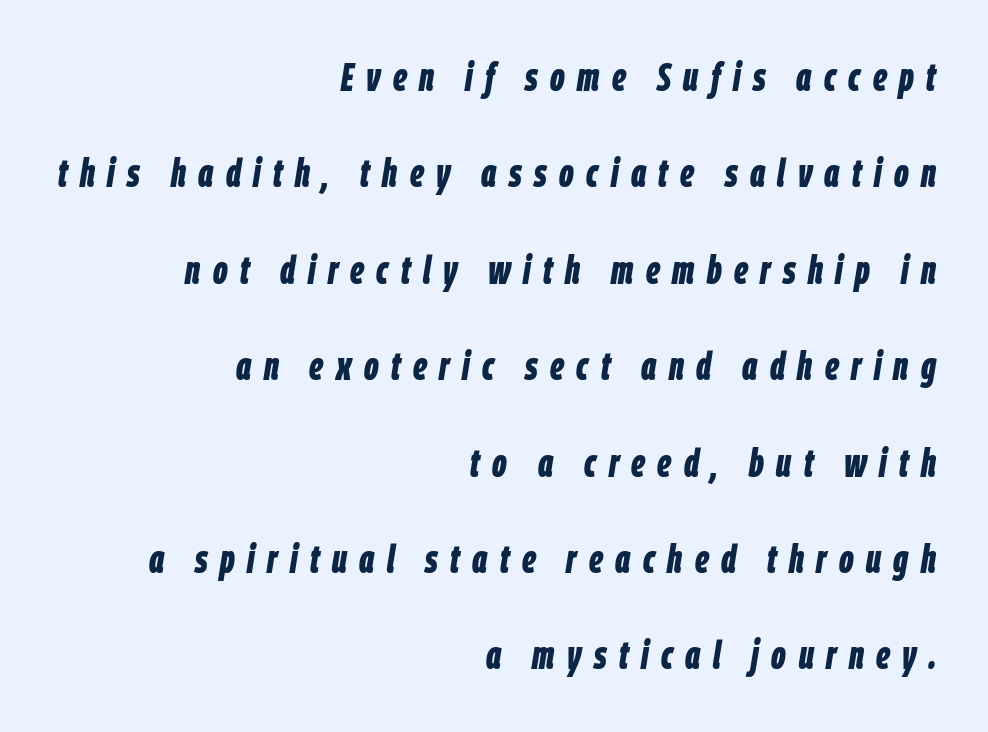
{"italic": "yes", "lean": "right", "slant_degrees": 9, "bold": "yes", "weight": "bold", "width": "condensed", "stroke_contrast": "low", "x_height": "large", "monospaced": "no", "underline": "no", "align": "right", "line_spacing": "loose", "line_spacing_ratio": 2.41, "letter_spacing": "wide", "letter_spacing_em": 0.31, "glyph_px": 40}
